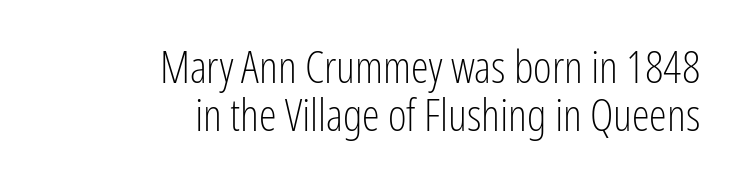
Q: Is the text bold? A: No.
Q: Is the text italic (slanted)? A: No, it is upright.
Q: Is the typeface a serif or a sans-serif typeface? A: Sans-serif.
Q: Is the text underlined? A: No.
Q: How is the paragraph aligned? A: Right-aligned.
Q: Is the spacing between letters normal or unusually wide? A: Normal.
Q: Is the spacing between lines tight, normal or loose? A: Tight.
Q: Width (condensed, normal, or wide)? A: Condensed.
Q: Stroke contrast? A: Low.
Q: x-height? A: Medium.
Q: Monospaced? A: No.
